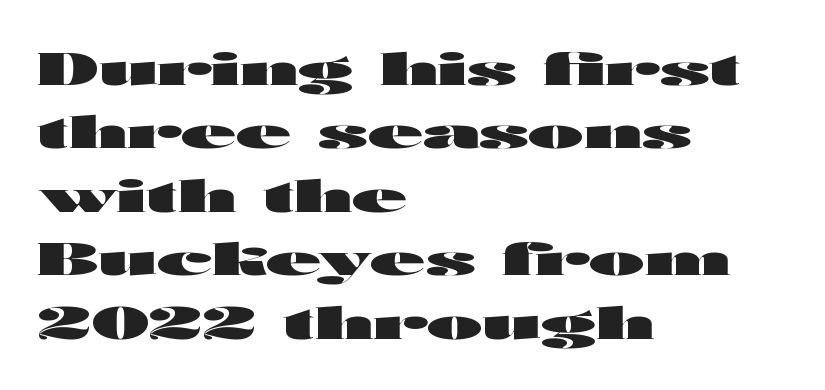
Q: Is the text bold? A: Yes.
Q: Is the text italic (slanted)? A: No, it is upright.
Q: Is the typeface a serif or a sans-serif typeface? A: Sans-serif.
Q: Is the text underlined? A: No.
Q: How is the paragraph aligned? A: Left-aligned.
Q: Is the spacing between letters normal or unusually wide? A: Normal.
Q: Is the spacing between lines tight, normal or loose? A: Normal.
Q: Width (condensed, normal, or wide)? A: Wide.
Q: Stroke contrast? A: High.
Q: x-height? A: Medium.
Q: Monospaced? A: No.
